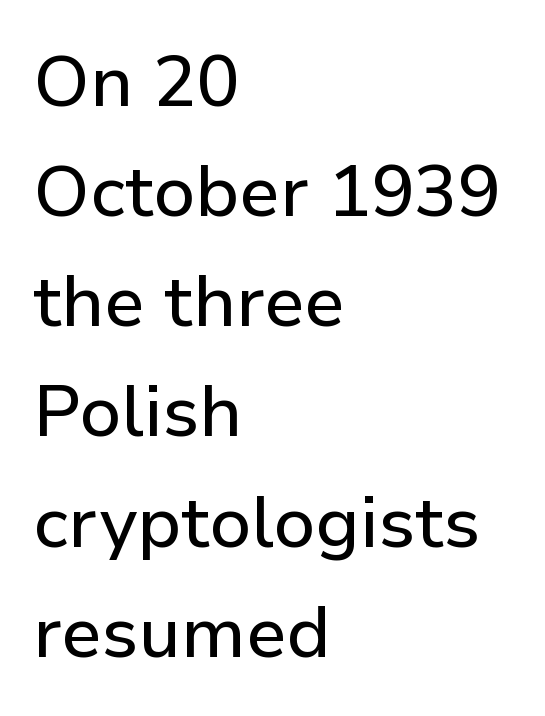
{"serif": "no", "italic": "no", "width": "normal", "stroke_contrast": "low", "x_height": "medium", "monospaced": "no", "underline": "no", "align": "left", "line_spacing": "normal", "line_spacing_ratio": 1.53, "letter_spacing": "normal", "letter_spacing_em": 0.0, "glyph_px": 72}
